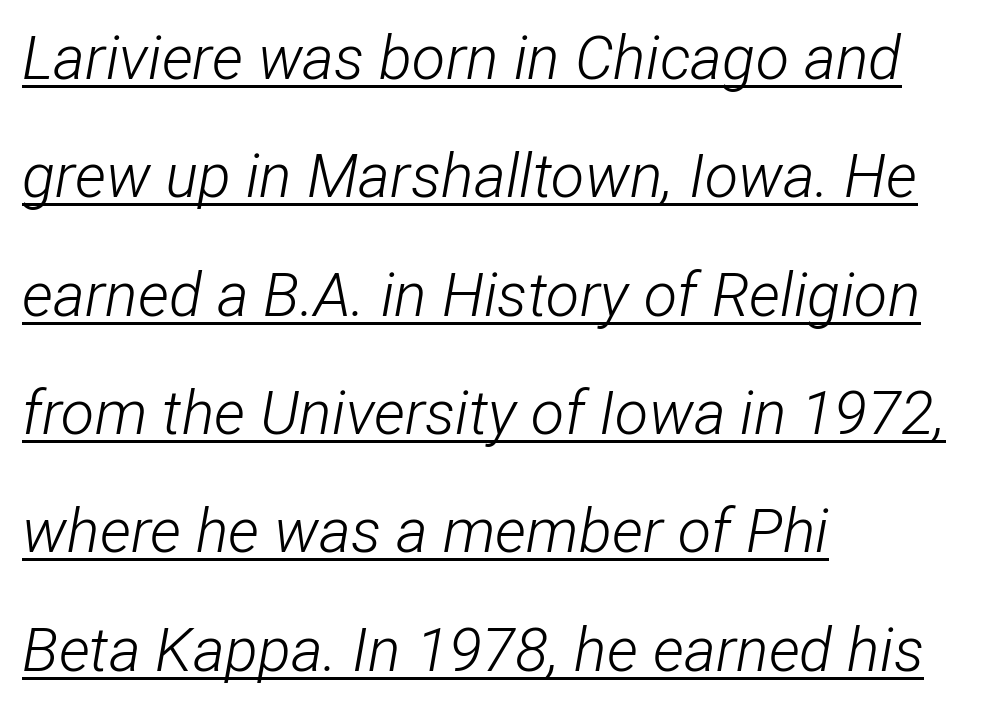
The typesetter chose a ragged-right arrangement here. The passage shown is not bold in any degree. This sample trades compactness for vertical openness between lines. The passage shown is typed in a proportional face where columns would drift. The specimen reads as italic at a glance. The passage shown is underscored from start to finish.
